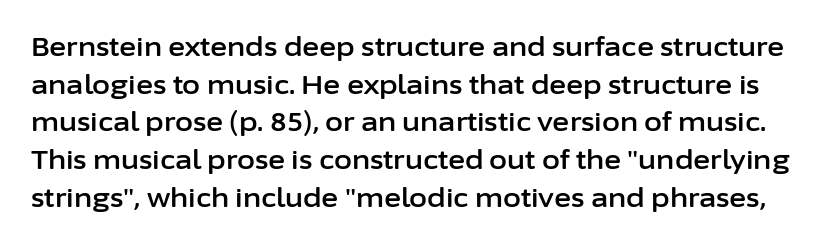
The image shows 26 px text type, upright; set normal line spacing (1.45x), normal letter spacing, not underlined.
